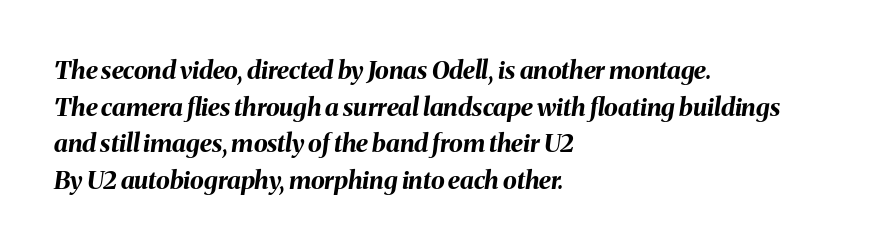
{"italic": "yes", "lean": "right", "slant_degrees": 8, "bold": "yes", "underline": "no", "align": "left", "line_spacing": "normal", "line_spacing_ratio": 1.47, "letter_spacing": "normal", "letter_spacing_em": 0.0, "glyph_px": 25}
